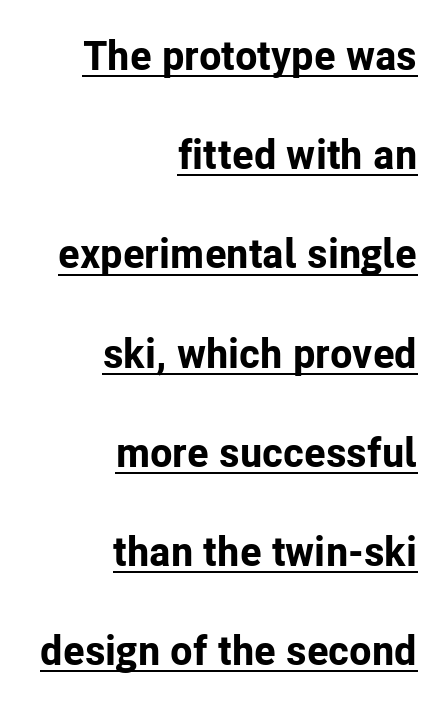
The image shows 41 px bold sans-serif type, upright; set right-aligned, loose line spacing (2.42x), normal letter spacing, underlined; low stroke contrast and a medium x-height.
